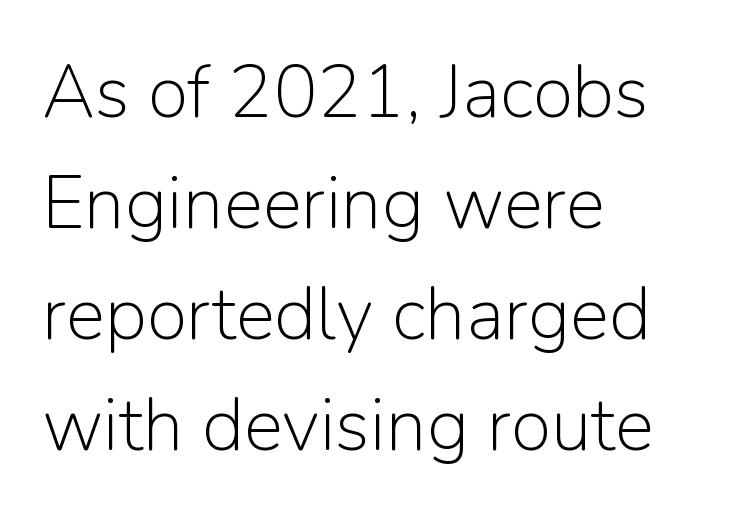
The image shows 74 px light sans-serif type, upright; set left-aligned, normal line spacing (1.5x), normal letter spacing, not underlined; low stroke contrast and a medium x-height.
